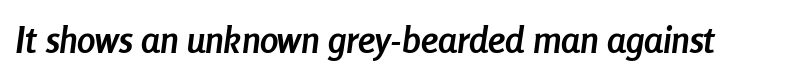
Q: Is the text bold? A: Yes.
Q: Is the text italic (slanted)? A: Yes, it leans right by about 8 degrees.
Q: Is the text underlined? A: No.
Q: Is the spacing between letters normal or unusually wide? A: Normal.
Q: Width (condensed, normal, or wide)? A: Condensed.
Q: Stroke contrast? A: Low.
Q: x-height? A: Medium.
Q: Monospaced? A: No.
